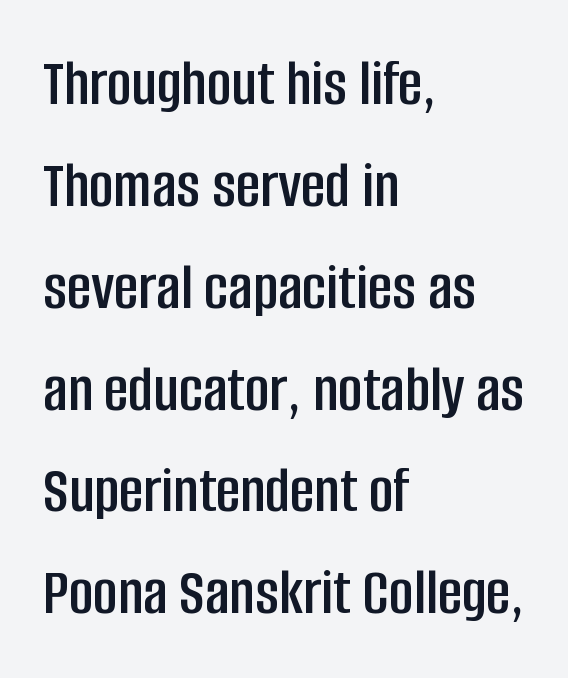
The image shows 67 px condensed sans-serif type, upright; set left-aligned, normal line spacing (1.52x), normal letter spacing, not underlined; low stroke contrast and a large x-height.
